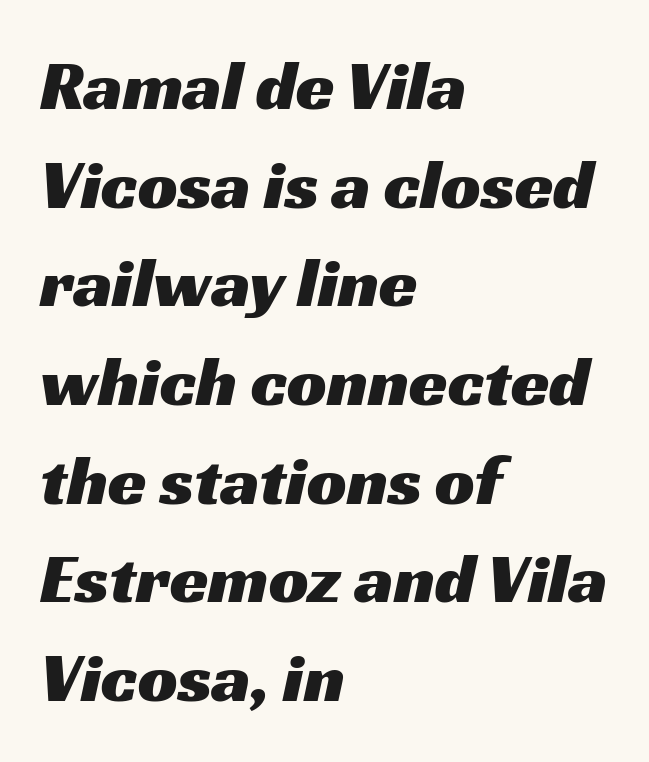
This sample uses a sans-serif face. Nobody drew a line under any word here. Is there much room between lines? A standard amount, neither cramped nor airy. Caption: standard tracking, unaltered. Every row of glyphs begins at an identical x-position on the left.
